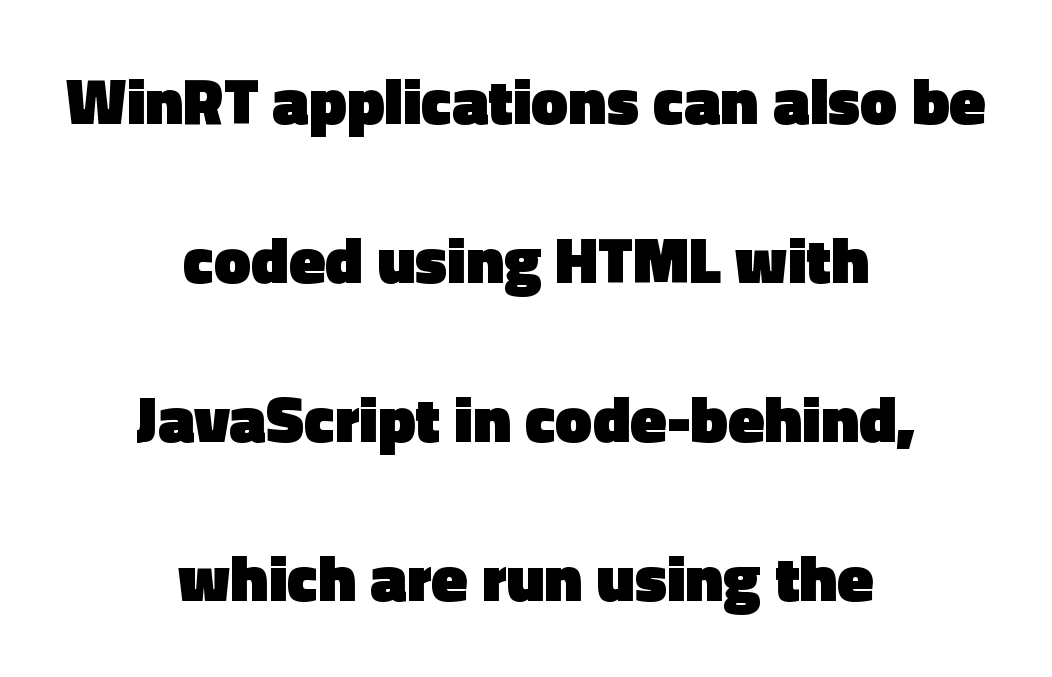
Q: Is the text bold? A: Yes.
Q: Is the text italic (slanted)? A: No, it is upright.
Q: Is the typeface a serif or a sans-serif typeface? A: Sans-serif.
Q: Is the text underlined? A: No.
Q: How is the paragraph aligned? A: Centered.
Q: Is the spacing between letters normal or unusually wide? A: Normal.
Q: Is the spacing between lines tight, normal or loose? A: Loose.
Q: Width (condensed, normal, or wide)? A: Normal.
Q: x-height? A: Medium.
Q: Monospaced? A: No.
